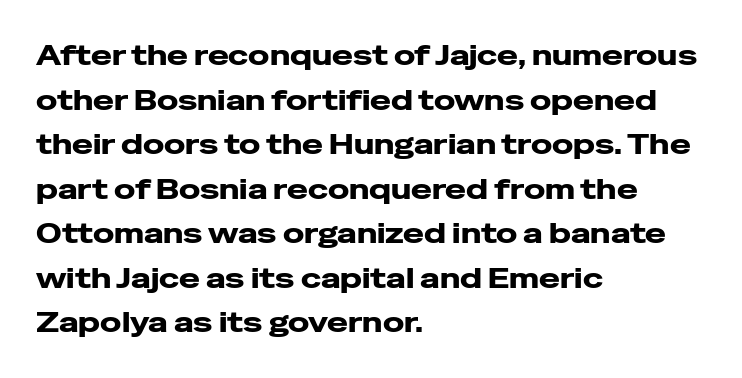
Q: Is the text bold? A: Yes.
Q: Is the text italic (slanted)? A: No, it is upright.
Q: Is the typeface a serif or a sans-serif typeface? A: Sans-serif.
Q: Is the text underlined? A: No.
Q: How is the paragraph aligned? A: Left-aligned.
Q: Is the spacing between letters normal or unusually wide? A: Normal.
Q: Is the spacing between lines tight, normal or loose? A: Normal.
Q: Width (condensed, normal, or wide)? A: Wide.
Q: Stroke contrast? A: Low.
Q: x-height? A: Medium.
Q: Monospaced? A: No.
